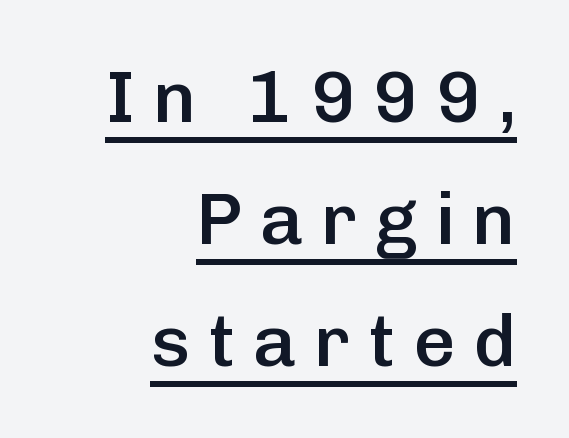
Q: Is the text bold? A: Semi-bold.
Q: Is the text italic (slanted)? A: No, it is upright.
Q: Is the typeface a serif or a sans-serif typeface? A: Sans-serif.
Q: Is the text underlined? A: Yes.
Q: How is the paragraph aligned? A: Right-aligned.
Q: Is the spacing between letters normal or unusually wide? A: Unusually wide.
Q: Is the spacing between lines tight, normal or loose? A: Normal.
Q: Width (condensed, normal, or wide)? A: Normal.
Q: Stroke contrast? A: Low.
Q: x-height? A: Medium.
Q: Monospaced? A: No.
